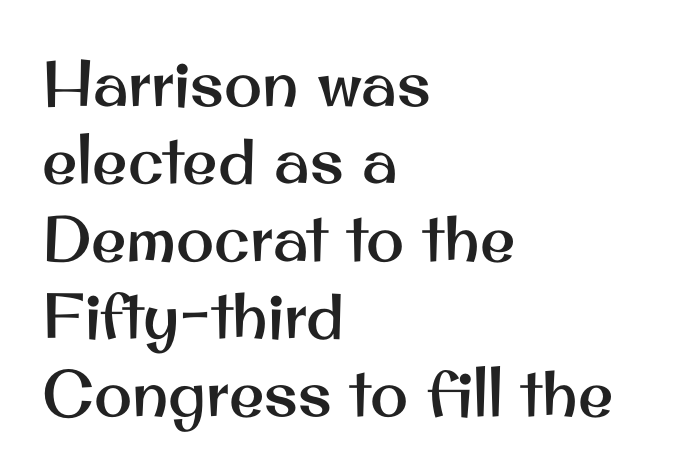
Unlike italic type, these characters show no tilt at all. Typographically, this falls in the sans-serif category. A typesetter would call this zero additional tracking. The passage shown is typed in a proportional face where columns would drift. The paragraph has a hard left edge and a soft right edge. The glyphs are unaccompanied by any horizontal stroke below them.
